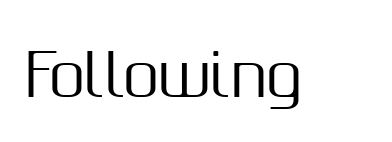
In terms of letterspacing, this is plain default setting. The type sits square on the baseline with zero lean. The type family on display is of the sans-serif kind. Type without underlining. The rendering uses natural spacing where letterforms have individual widths.
